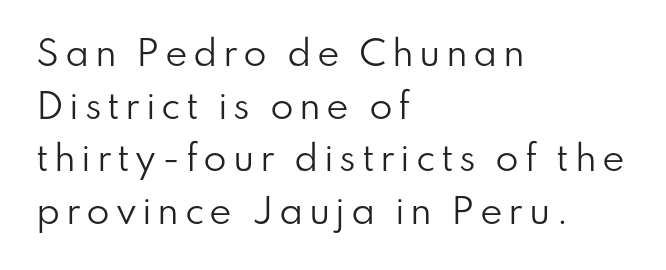
Q: Is the text bold? A: No.
Q: Is the text italic (slanted)? A: No, it is upright.
Q: Is the typeface a serif or a sans-serif typeface? A: Sans-serif.
Q: Is the text underlined? A: No.
Q: How is the paragraph aligned? A: Left-aligned.
Q: Is the spacing between lines tight, normal or loose? A: Normal.
Q: Width (condensed, normal, or wide)? A: Normal.
Q: Stroke contrast? A: Low.
Q: x-height? A: Small.
Q: Monospaced? A: No.
